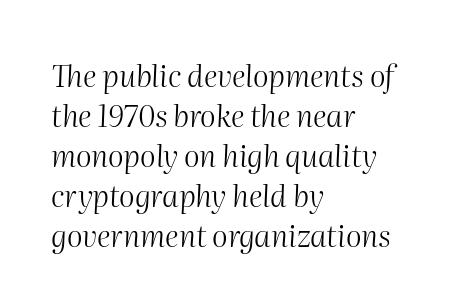
The image shows 30 px light type, italic (leaning right); set left-aligned, normal line spacing (1.33x), normal letter spacing, not underlined; medium stroke contrast and a medium x-height.
